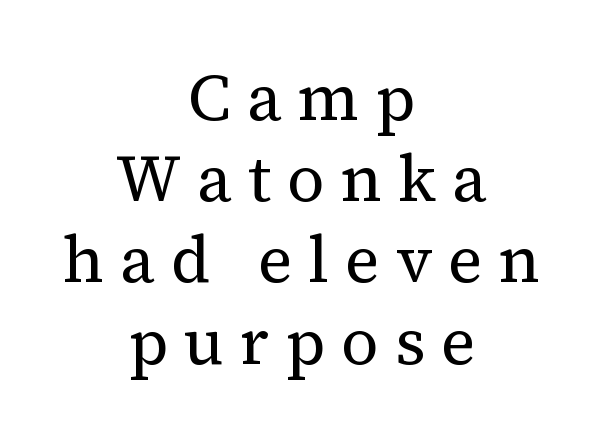
This sample uses a serif face. The zone under the glyphs is completely vacant. Stems here are at most as thick as an everyday book face. The line texture is sparse and dotted thanks to wide tracking.
